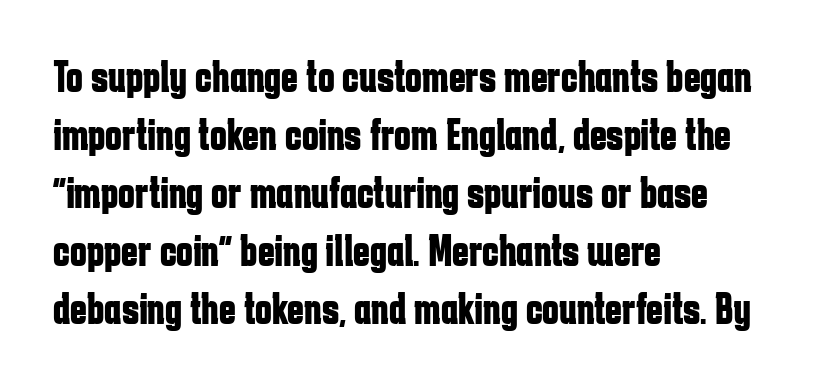
The image shows 45 px bold, condensed sans-serif type, upright; set left-aligned, normal line spacing (1.29x), normal letter spacing, not underlined; low stroke contrast and a medium x-height.
